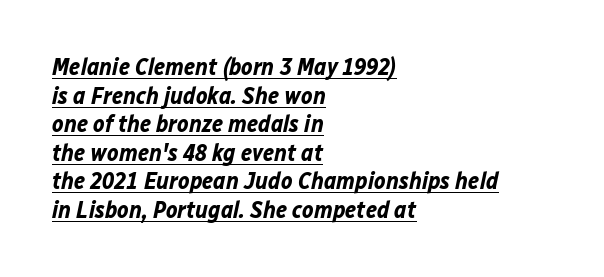
Glyph-to-glyph distance matches everyday printed text. Underline: present. This is heavy type, rendered in bold. If you drew a line through each stem, it would be angled. Line beginnings align vertically; line endings do not.
